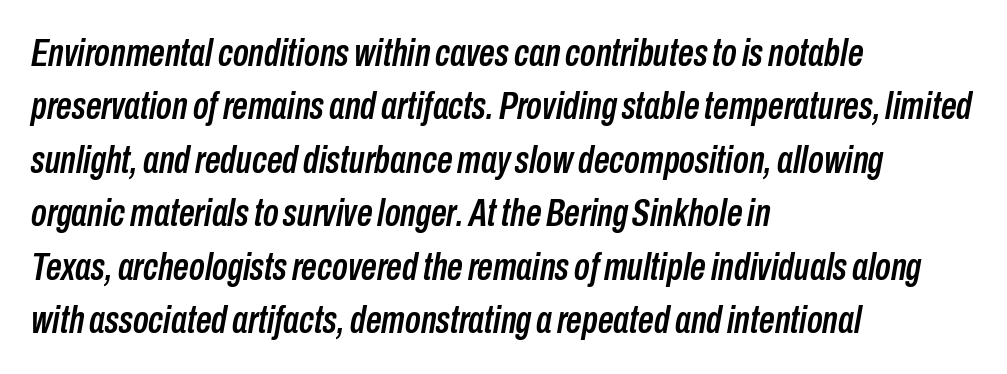
{"italic": "yes", "lean": "right", "slant_degrees": 10, "width": "condensed", "stroke_contrast": "low", "x_height": "medium", "monospaced": "no", "underline": "no", "align": "left", "line_spacing": "normal", "line_spacing_ratio": 1.37, "letter_spacing": "normal", "letter_spacing_em": 0.0, "glyph_px": 39}
